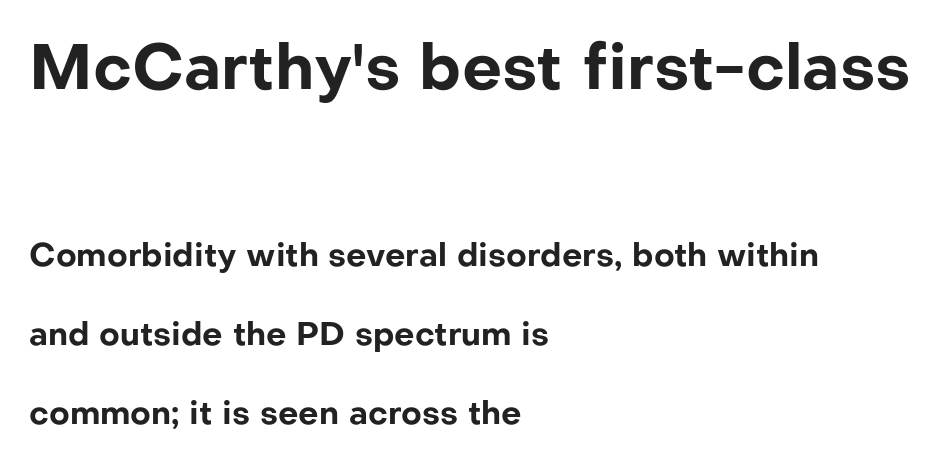
The image shows 63 px bold sans-serif type, upright; set left-aligned, loose line spacing (2.47x), normal letter spacing, not underlined; the first (top) block is 1.97x larger; low stroke contrast and a medium x-height.
